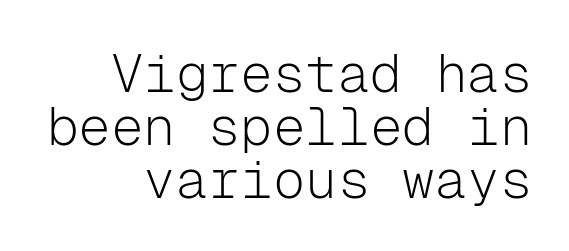
Q: Is the text bold? A: No.
Q: Is the text italic (slanted)? A: No, it is upright.
Q: Is the typeface a serif or a sans-serif typeface? A: Sans-serif.
Q: Is the text underlined? A: No.
Q: How is the paragraph aligned? A: Right-aligned.
Q: Is the spacing between letters normal or unusually wide? A: Normal.
Q: Is the spacing between lines tight, normal or loose? A: Tight.
Q: Width (condensed, normal, or wide)? A: Normal.
Q: Stroke contrast? A: Low.
Q: x-height? A: Medium.
Q: Monospaced? A: Yes.
